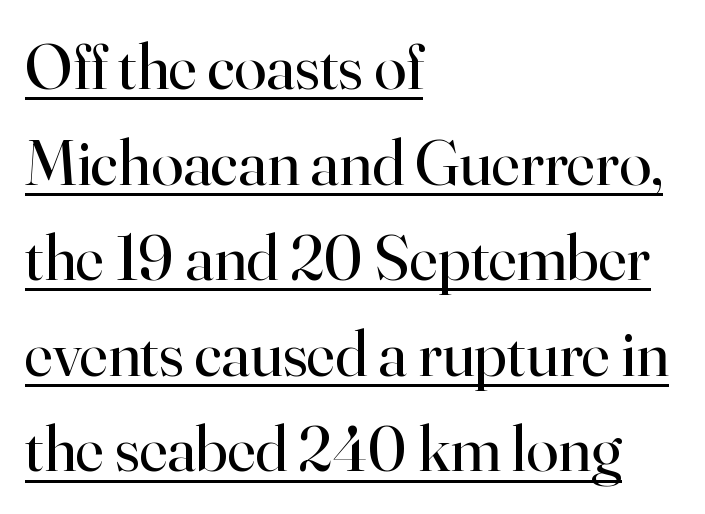
{"serif": "yes", "italic": "no", "bold": "no", "weight": "regular", "width": "normal", "stroke_contrast": "high", "x_height": "small", "monospaced": "no", "underline": "yes", "align": "left", "line_spacing": "normal", "line_spacing_ratio": 1.47, "letter_spacing": "normal", "letter_spacing_em": 0.0, "glyph_px": 65}
